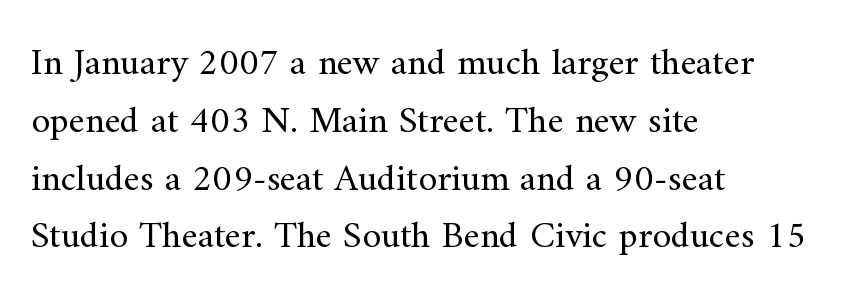
{"serif": "yes", "italic": "no", "bold": "no", "weight": "regular", "width": "normal", "stroke_contrast": "medium", "x_height": "small", "monospaced": "no", "underline": "no", "align": "left", "line_spacing": "normal", "line_spacing_ratio": 1.52, "letter_spacing": "normal", "letter_spacing_em": 0.0, "glyph_px": 38}
